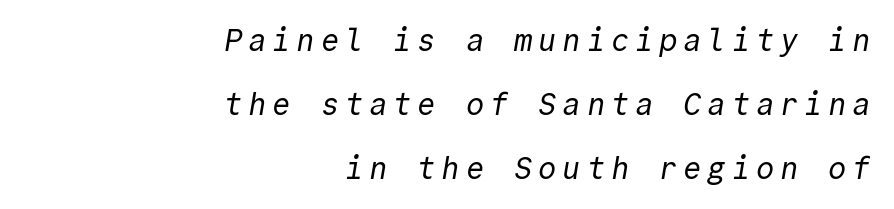
The image shows 31 px regular-weight sans-serif type, monospaced; set right-aligned, loose line spacing (2.06x), not underlined; a medium x-height.
